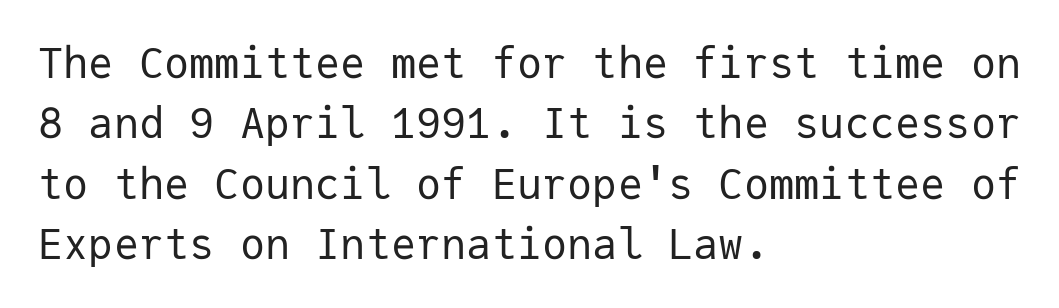
The image shows 42 px regular-weight sans-serif type, upright, monospaced; set left-aligned, normal line spacing (1.44x), normal letter spacing, not underlined; low stroke contrast and a medium x-height.
